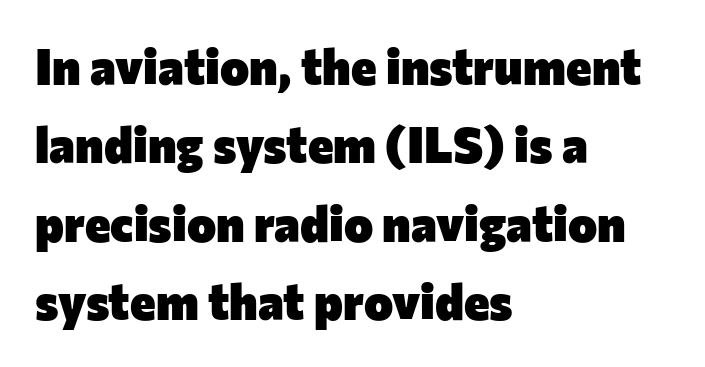
{"serif": "no", "italic": "no", "bold": "yes", "weight": "heavy", "width": "normal", "stroke_contrast": "low", "x_height": "medium", "monospaced": "no", "underline": "no", "align": "left", "line_spacing": "normal", "line_spacing_ratio": 1.6, "letter_spacing": "normal", "letter_spacing_em": 0.0, "glyph_px": 49}
